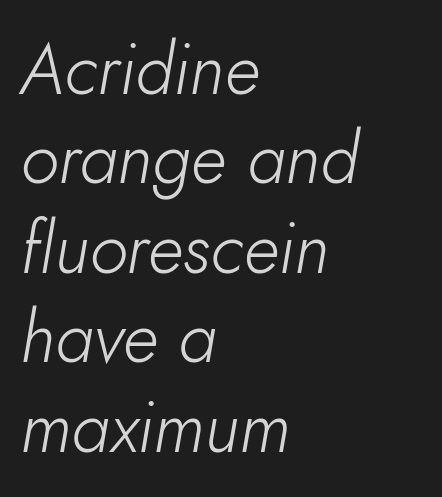
Q: Is the text bold? A: No.
Q: Is the text italic (slanted)? A: Yes, it leans right by about 10 degrees.
Q: Is the text underlined? A: No.
Q: How is the paragraph aligned? A: Left-aligned.
Q: Is the spacing between letters normal or unusually wide? A: Normal.
Q: Is the spacing between lines tight, normal or loose? A: Normal.
Q: Width (condensed, normal, or wide)? A: Normal.
Q: Stroke contrast? A: Low.
Q: x-height? A: Small.
Q: Monospaced? A: No.
